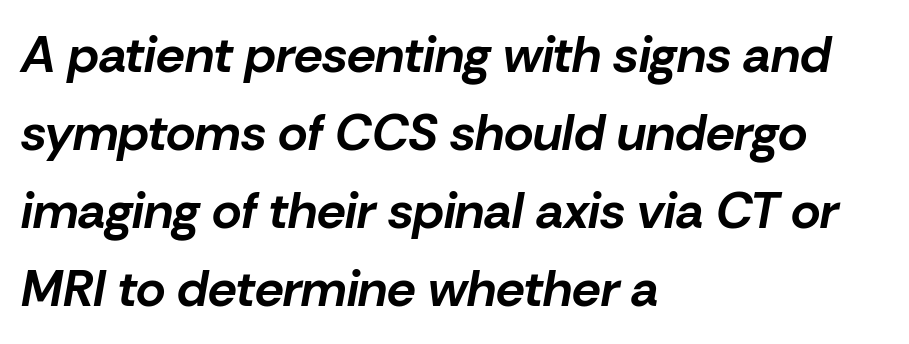
Q: Is the text bold? A: Yes.
Q: Is the text italic (slanted)? A: Yes, it leans right by about 10 degrees.
Q: Is the text underlined? A: No.
Q: How is the paragraph aligned? A: Left-aligned.
Q: Is the spacing between letters normal or unusually wide? A: Normal.
Q: Is the spacing between lines tight, normal or loose? A: Normal.
Q: Width (condensed, normal, or wide)? A: Normal.
Q: Stroke contrast? A: Low.
Q: x-height? A: Medium.
Q: Monospaced? A: No.
